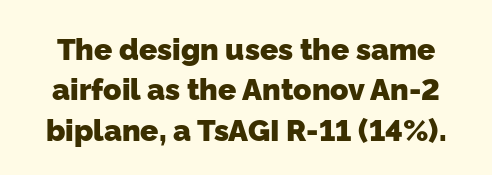
The image shows 30 px heavy sans-serif type; set normal line spacing (1.35x), normal letter spacing, not underlined; low stroke contrast and a medium x-height.
